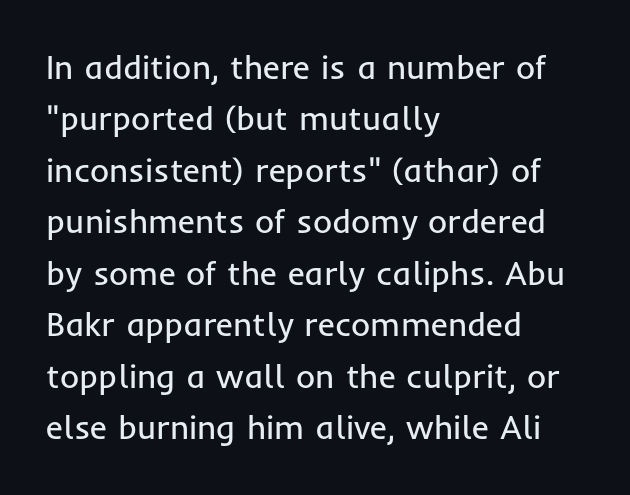
The image shows 33 px regular-weight sans-serif type, upright; set left-aligned, normal line spacing (1.56x), normal letter spacing, not underlined; low stroke contrast and a medium x-height.
